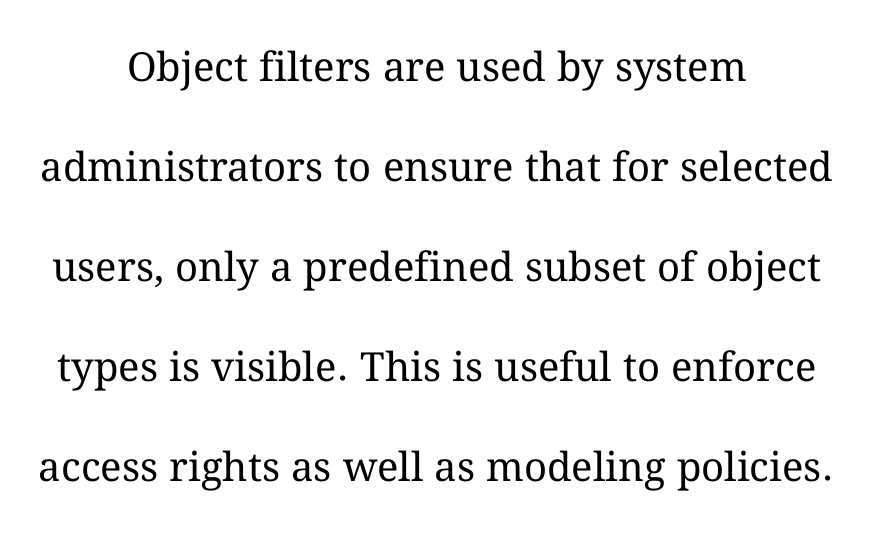
{"italic": "no", "bold": "no", "weight": "regular", "width": "normal", "stroke_contrast": "medium", "x_height": "medium", "monospaced": "no", "underline": "no", "align": "center", "line_spacing": "loose", "line_spacing_ratio": 2.5, "letter_spacing": "normal", "letter_spacing_em": 0.0, "glyph_px": 40}
